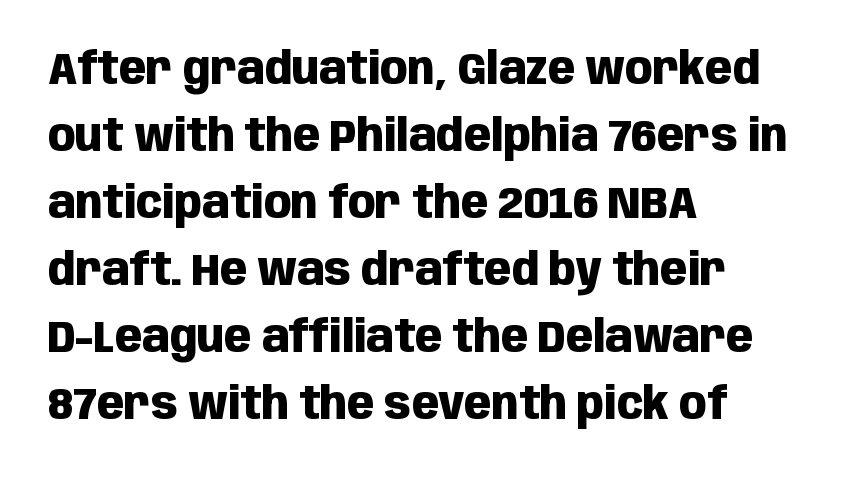
The image shows 45 px heavy, condensed sans-serif type, upright; set left-aligned, normal line spacing (1.49x), normal letter spacing, not underlined; low stroke contrast and a large x-height.
